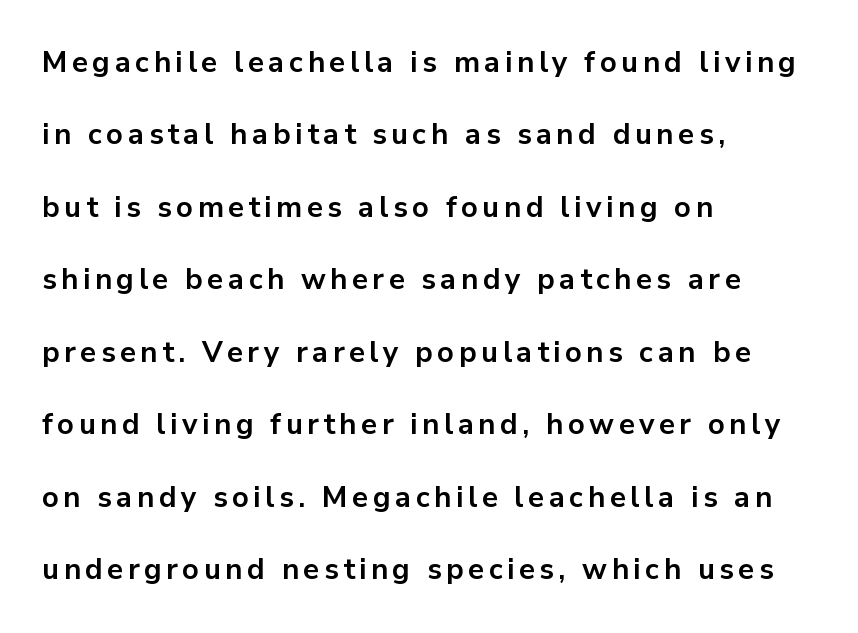
Q: Is the text bold? A: Yes.
Q: Is the text italic (slanted)? A: No, it is upright.
Q: Is the typeface a serif or a sans-serif typeface? A: Sans-serif.
Q: Is the text underlined? A: No.
Q: How is the paragraph aligned? A: Left-aligned.
Q: Is the spacing between lines tight, normal or loose? A: Loose.
Q: Width (condensed, normal, or wide)? A: Normal.
Q: Stroke contrast? A: Low.
Q: x-height? A: Medium.
Q: Monospaced? A: No.
